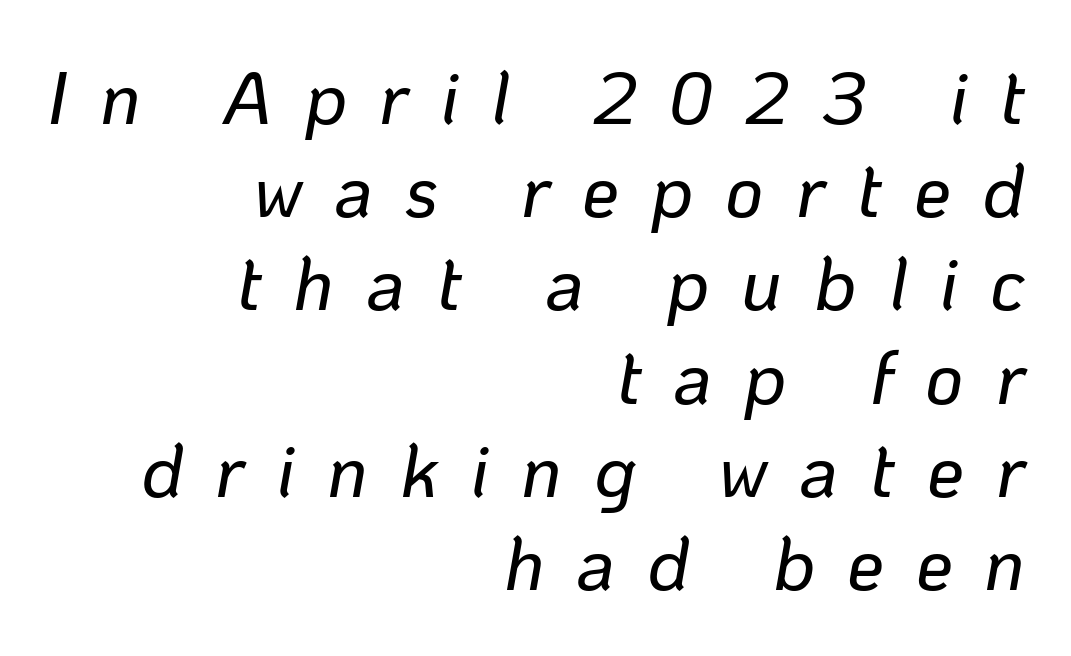
Varying glyph widths throughout — classic text-font behaviour. Observe the lean: these are italic letterforms. The compositor pushed each line to the right boundary. Has an underline been added? It has not.
